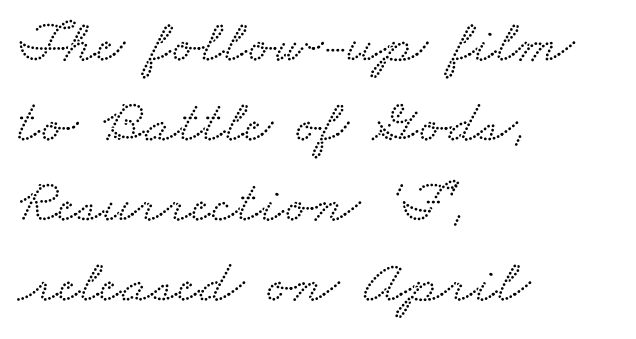
The rag falls on the right side of this text block. The passage shown stacks its lines at a standard gap. A clean baseline with only descenders dipping below it. The letters advance in unequal steps, a hallmark of proportional type. Is the letter spacing exaggerated? No — it looks like the ordinary default.
